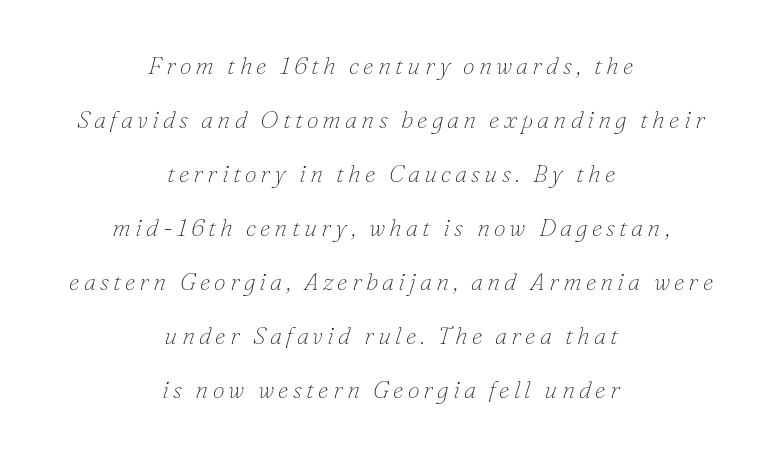
The image shows 24 px text type, italic (leaning right); set centered, loose line spacing (2.25x), not underlined.
